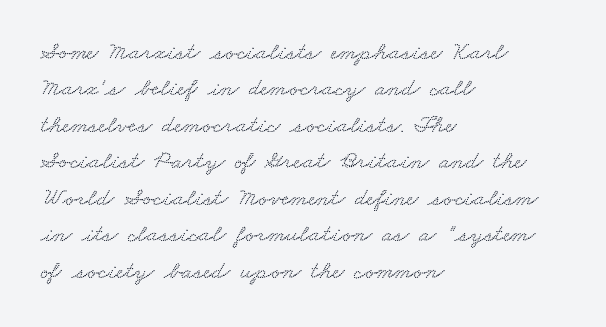
{"underline": "no", "align": "left", "line_spacing": "normal", "line_spacing_ratio": 1.46, "letter_spacing": "normal", "letter_spacing_em": 0.0, "glyph_px": 25}
